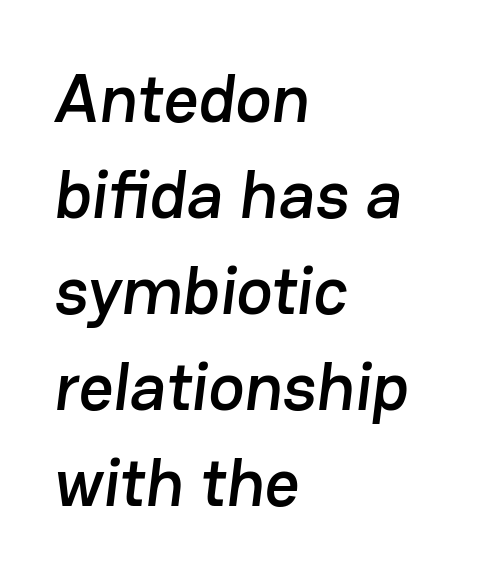
Q: Is the typeface a serif or a sans-serif typeface? A: Sans-serif.
Q: Is the text underlined? A: No.
Q: How is the paragraph aligned? A: Left-aligned.
Q: Is the spacing between letters normal or unusually wide? A: Normal.
Q: Is the spacing between lines tight, normal or loose? A: Normal.
Q: Width (condensed, normal, or wide)? A: Normal.
Q: Stroke contrast? A: Low.
Q: x-height? A: Medium.
Q: Monospaced? A: No.
